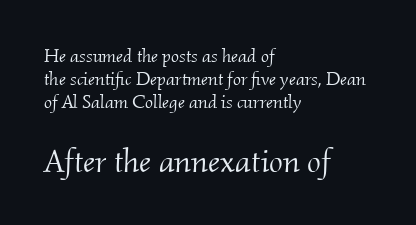
Q: Is the text bold? A: No.
Q: Is the text italic (slanted)? A: Yes, it leans right by about 2 degrees.
Q: Is the typeface a serif or a sans-serif typeface? A: Serif.
Q: Is the text underlined? A: No.
Q: How is the paragraph aligned? A: Left-aligned.
Q: Is the spacing between letters normal or unusually wide? A: Normal.
Q: Which block of text is set in a larger size, the first (top) or the second (bottom)? A: The second (bottom) one.
Q: Width (condensed, normal, or wide)? A: Normal.
Q: Stroke contrast? A: Medium.
Q: x-height? A: Small.
Q: Monospaced? A: No.
